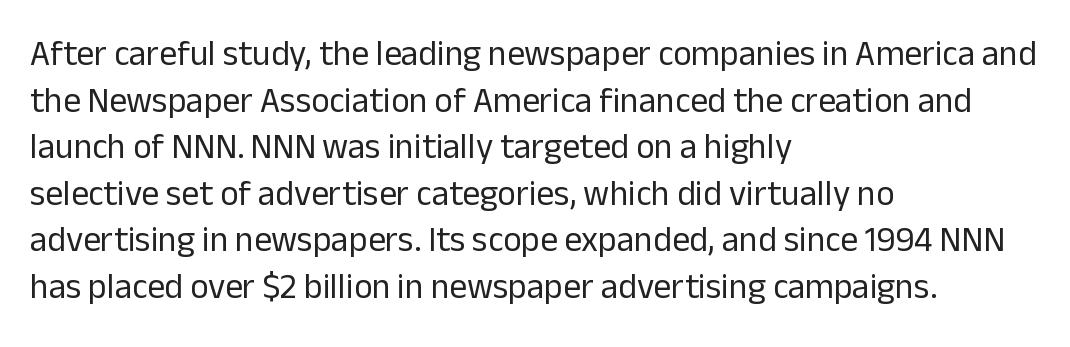
{"serif": "no", "italic": "no", "bold": "no", "weight": "regular", "width": "normal", "stroke_contrast": "low", "x_height": "medium", "monospaced": "no", "underline": "no", "align": "left", "line_spacing": "normal", "line_spacing_ratio": 1.33, "letter_spacing": "normal", "letter_spacing_em": 0.0, "glyph_px": 35}
